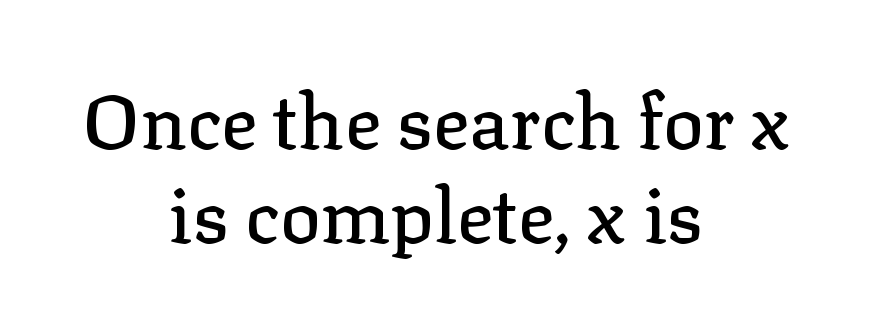
It's the straight-up-and-down kind of type. Words appear dense and cohesive because spacing is normal. Note: serifs present on the glyphs. Has an underline been added? It has not. Is this a fixed-width face? No — the glyphs have proportional, varying widths. Does the copy run flush right? No — it is centered line by line.
